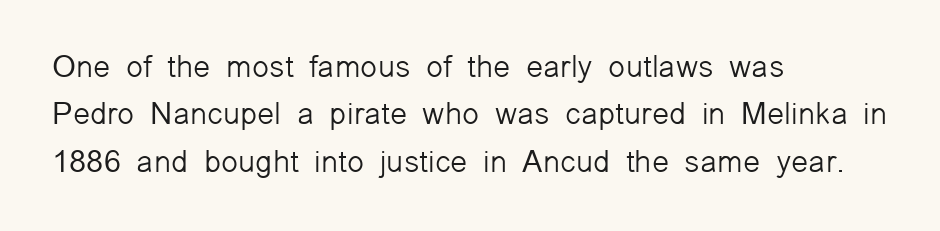
The space directly below the letters is spotless. Regular leading. The font sits on the lighter half of the weight spectrum, regular included. The letters stand straight up with perfectly vertical stems.
